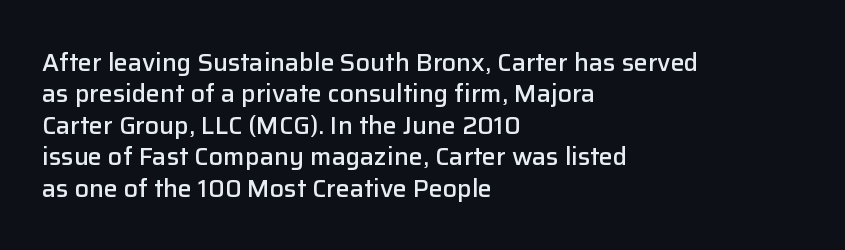
{"italic": "no", "bold": "semi", "underline": "no", "align": "left", "line_spacing": "normal", "line_spacing_ratio": 1.26, "letter_spacing": "normal", "letter_spacing_em": 0.0, "glyph_px": 25}
